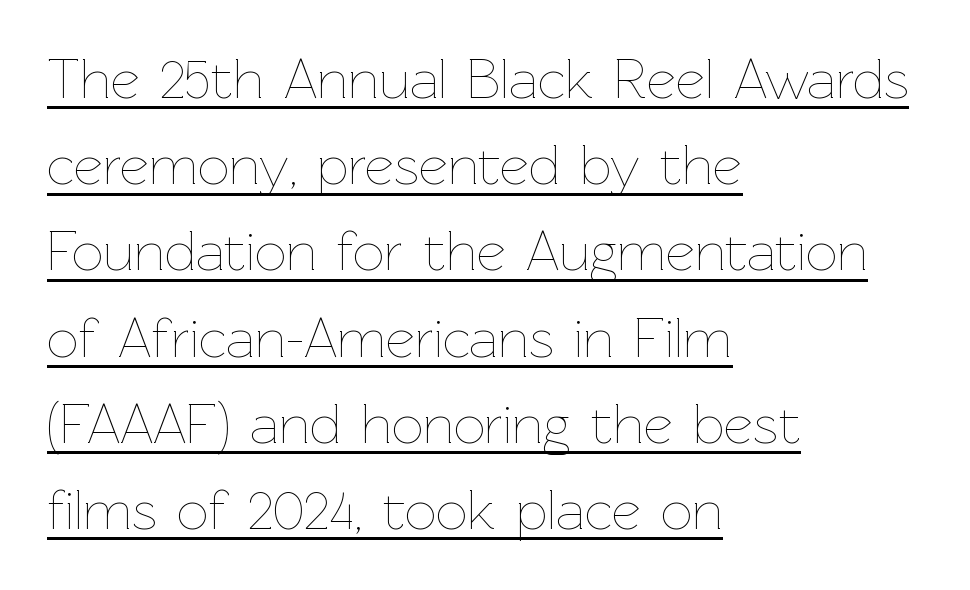
Q: Is the text bold? A: No.
Q: Is the text italic (slanted)? A: No, it is upright.
Q: Is the text underlined? A: Yes.
Q: How is the paragraph aligned? A: Left-aligned.
Q: Is the spacing between letters normal or unusually wide? A: Normal.
Q: Is the spacing between lines tight, normal or loose? A: Normal.
Q: Width (condensed, normal, or wide)? A: Normal.
Q: Stroke contrast? A: Low.
Q: x-height? A: Medium.
Q: Monospaced? A: No.
